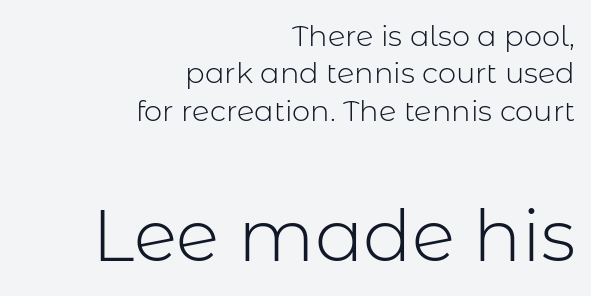
Q: Is the text bold? A: No.
Q: Is the text italic (slanted)? A: No, it is upright.
Q: Is the typeface a serif or a sans-serif typeface? A: Sans-serif.
Q: Is the text underlined? A: No.
Q: How is the paragraph aligned? A: Right-aligned.
Q: Is the spacing between letters normal or unusually wide? A: Normal.
Q: Is the spacing between lines tight, normal or loose? A: Normal.
Q: Which block of text is set in a larger size, the first (top) or the second (bottom)? A: The second (bottom) one.
Q: Width (condensed, normal, or wide)? A: Normal.
Q: Stroke contrast? A: Low.
Q: x-height? A: Medium.
Q: Monospaced? A: No.
